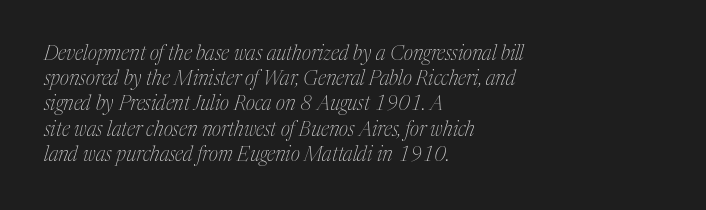
Spacing between characters is what you'd get straight out of the box. Whoever set this chose a conventional vertical rhythm. The rendering anchors every line to the left-hand side. The face used here has a pronounced slope to its letters. On a weight scale, this lands at 450 or below. A clean baseline with only descenders dipping below it.
